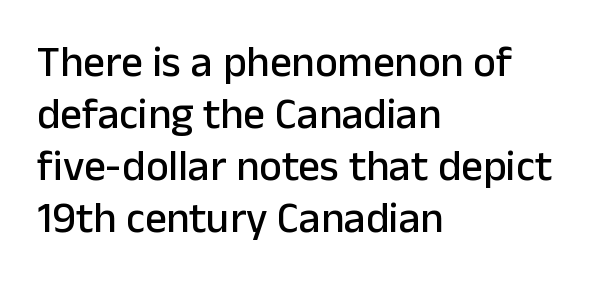
The image shows 43 px sans-serif type, upright; set left-aligned, line spacing 1.21x, normal letter spacing, not underlined; low stroke contrast and a medium x-height.
